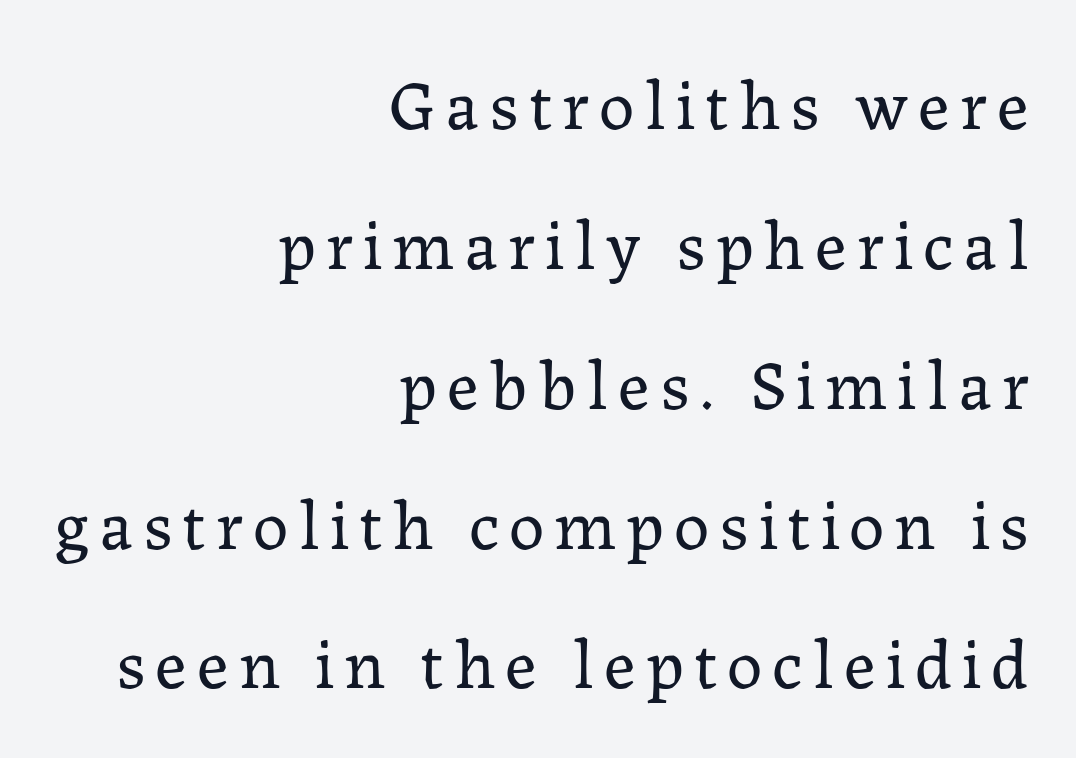
{"serif": "yes", "italic": "no", "bold": "no", "weight": "regular", "width": "normal", "stroke_contrast": "low", "x_height": "medium", "monospaced": "no", "underline": "no", "align": "right", "line_spacing": "loose", "line_spacing_ratio": 1.97, "glyph_px": 71}
